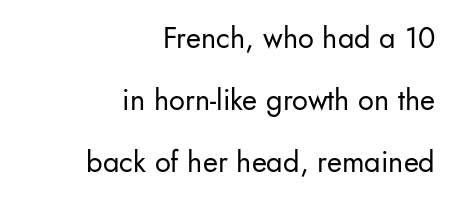
{"serif": "no", "italic": "no", "bold": "no", "weight": "regular", "width": "normal", "stroke_contrast": "low", "x_height": "small", "monospaced": "no", "underline": "no", "align": "right", "line_spacing": "loose", "line_spacing_ratio": 2.14, "letter_spacing": "normal", "letter_spacing_em": 0.0, "glyph_px": 29}
